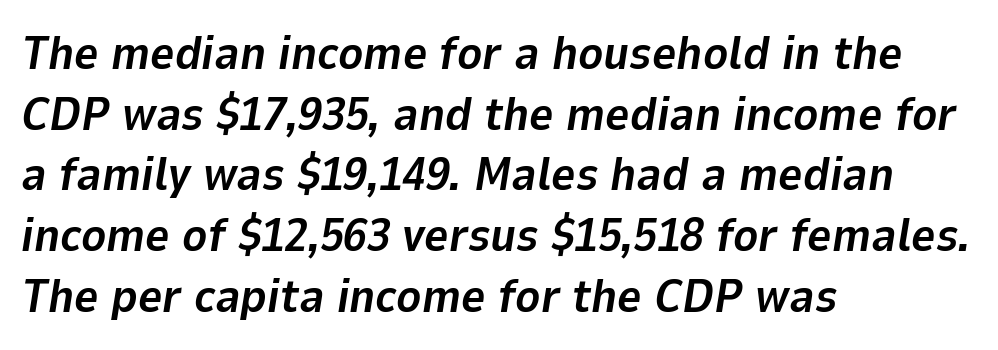
The image shows 47 px bold type, italic (leaning right); set left-aligned, normal line spacing (1.29x), normal letter spacing, not underlined; low stroke contrast and a medium x-height.
